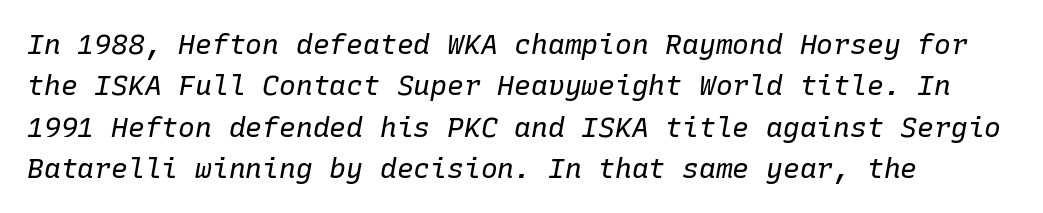
Q: Is the text bold? A: No.
Q: Is the text italic (slanted)? A: Yes, it leans right by about 10 degrees.
Q: Is the text underlined? A: No.
Q: Is the spacing between letters normal or unusually wide? A: Normal.
Q: Is the spacing between lines tight, normal or loose? A: Normal.
Q: Width (condensed, normal, or wide)? A: Normal.
Q: Stroke contrast? A: Low.
Q: x-height? A: Medium.
Q: Monospaced? A: Yes.
